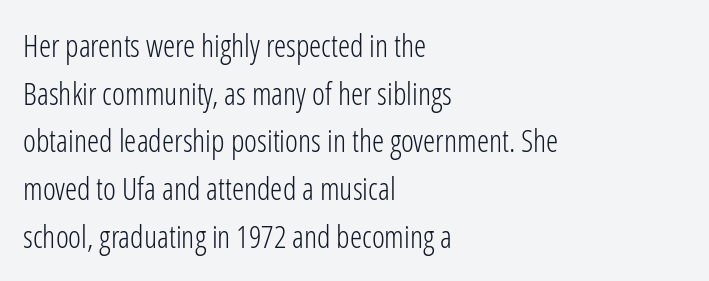
The image shows 31 px light, condensed sans-serif type, upright; set left-aligned, normal line spacing (1.54x), normal letter spacing, not underlined; low stroke contrast and a medium x-height.
